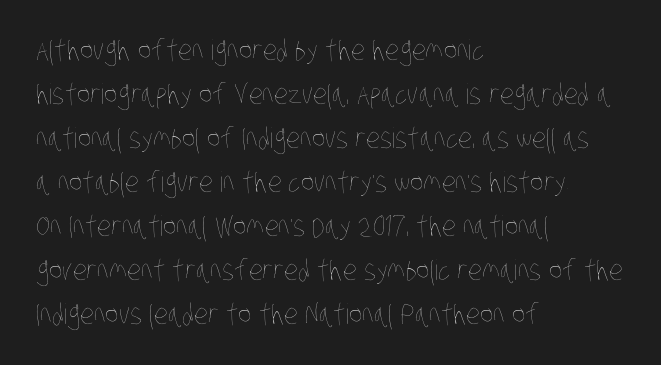
Q: Is the text bold? A: No.
Q: Is the text underlined? A: No.
Q: How is the paragraph aligned? A: Left-aligned.
Q: Is the spacing between letters normal or unusually wide? A: Normal.
Q: Is the spacing between lines tight, normal or loose? A: Normal.
Q: Width (condensed, normal, or wide)? A: Condensed.
Q: Stroke contrast? A: Low.
Q: x-height? A: Large.
Q: Monospaced? A: No.
